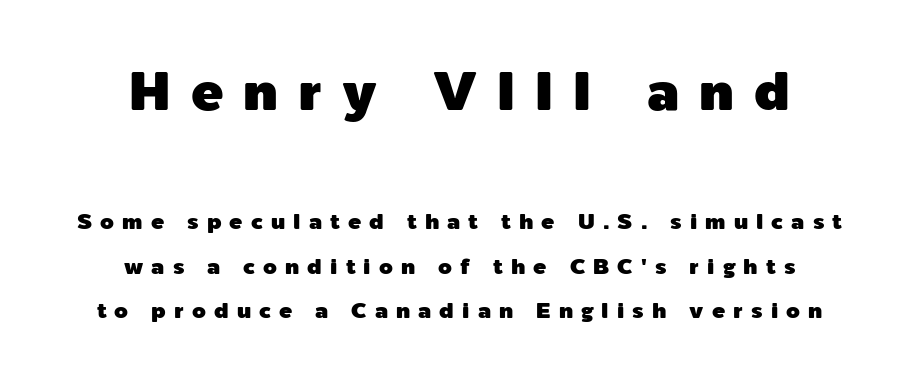
The image shows 54 px sans-serif type, upright; set centered, loose line spacing (2.02x), unusually wide letter spacing (+0.37 em), not underlined; the first (top) block is 2.45x larger; a medium x-height.
